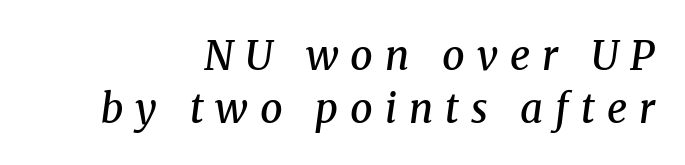
The image shows 40 px semibold serif type, italic (leaning right); set right-aligned, normal line spacing (1.33x), unusually wide letter spacing (+0.3 em), not underlined; medium stroke contrast and a medium x-height.
